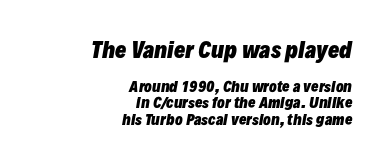
The rag falls on the left side of this text block. Compared with typical body copy, the letter spacing here is the same. Strong, thick strokes mark this as bold type. Italic: yes, the glyphs are oblique. The foot of each line stays bare and open. Here the first block reads like a headline and the second like body copy.
